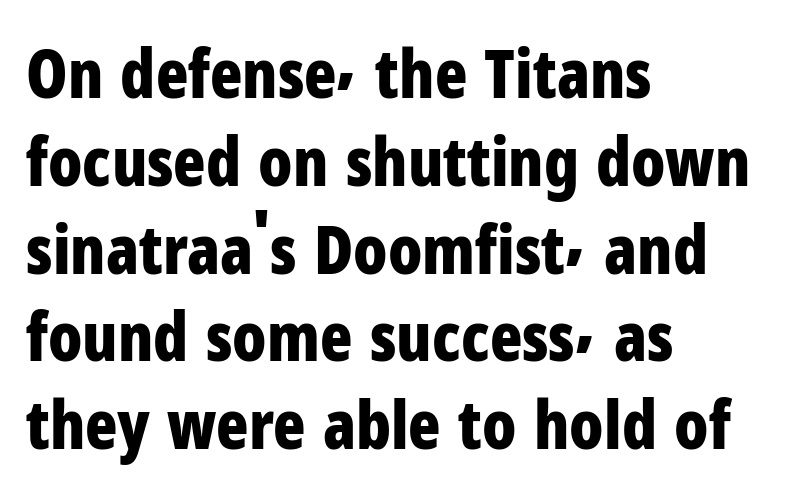
{"serif": "no", "italic": "no", "bold": "yes", "weight": "bold", "width": "condensed", "stroke_contrast": "low", "x_height": "medium", "monospaced": "no", "underline": "no", "align": "left", "line_spacing": "normal", "line_spacing_ratio": 1.31, "letter_spacing": "normal", "letter_spacing_em": 0.0, "glyph_px": 67}
